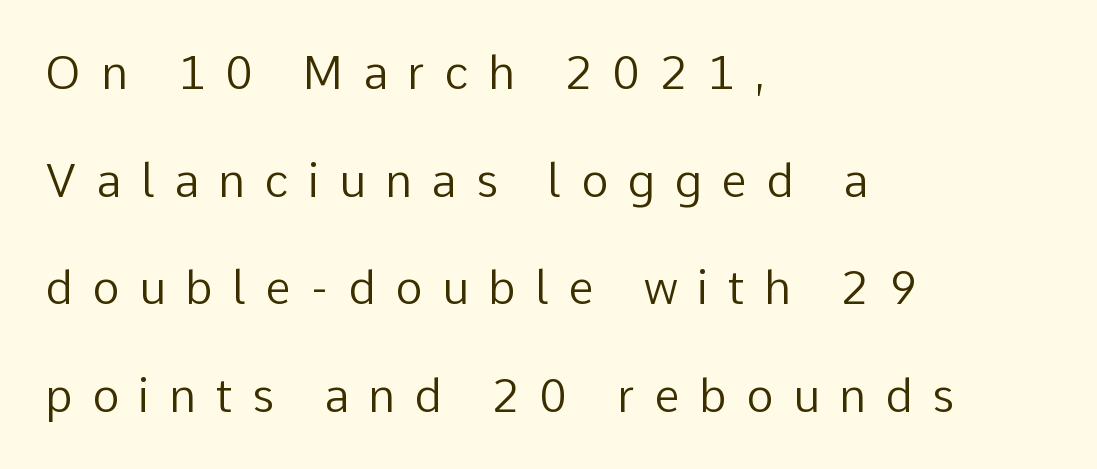
Q: Is the text bold? A: No.
Q: Is the text italic (slanted)? A: No, it is upright.
Q: Is the typeface a serif or a sans-serif typeface? A: Sans-serif.
Q: Is the text underlined? A: No.
Q: How is the paragraph aligned? A: Left-aligned.
Q: Is the spacing between letters normal or unusually wide? A: Unusually wide.
Q: Is the spacing between lines tight, normal or loose? A: Loose.
Q: Width (condensed, normal, or wide)? A: Normal.
Q: Stroke contrast? A: Low.
Q: x-height? A: Medium.
Q: Monospaced? A: No.
